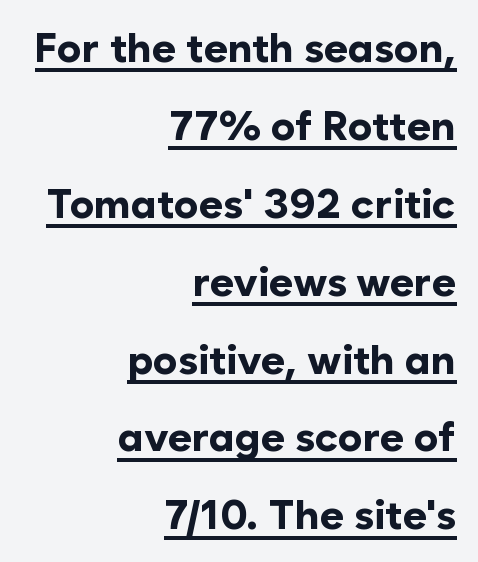
{"serif": "no", "italic": "no", "bold": "yes", "weight": "bold", "width": "normal", "stroke_contrast": "low", "x_height": "medium", "monospaced": "no", "underline": "yes", "align": "right", "line_spacing": "loose", "line_spacing_ratio": 1.9, "letter_spacing": "normal", "letter_spacing_em": 0.0, "glyph_px": 41}
